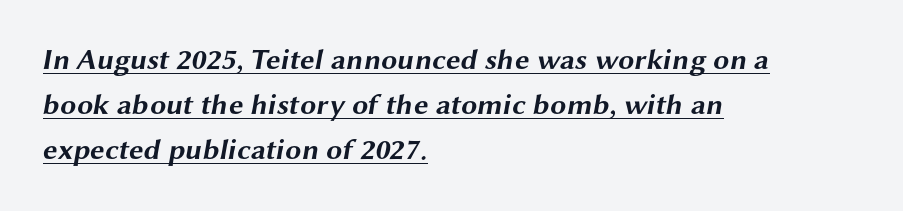
Each word holds together tightly as a unit, with standard inter-letter gaps. Varying glyph widths throughout — classic text-font behaviour. To sum up the face: it is a sans, with no serifs. Compared with a centered layout, this one pins lines to the left instead. Quick note: interline space is typical.
